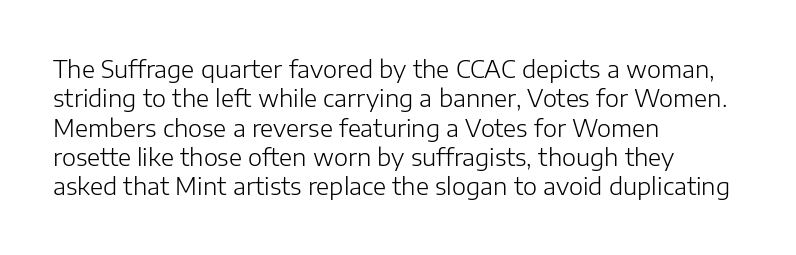
Notice how the stems are strictly vertical — no italics here. Standard letterfit; no display-style spreading of the glyphs. The space beneath each line is pristine and unruled. Counters stay open thanks to moderate or lighter strokes. A classic flush-left, rag-right setting is used for this passage.
